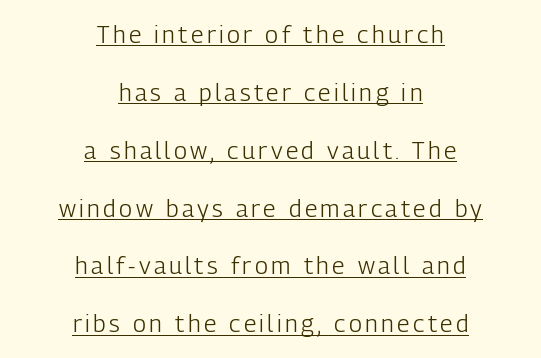
Q: Is the text bold? A: No.
Q: Is the text italic (slanted)? A: No, it is upright.
Q: Is the text underlined? A: Yes.
Q: How is the paragraph aligned? A: Centered.
Q: Is the spacing between lines tight, normal or loose? A: Loose.
